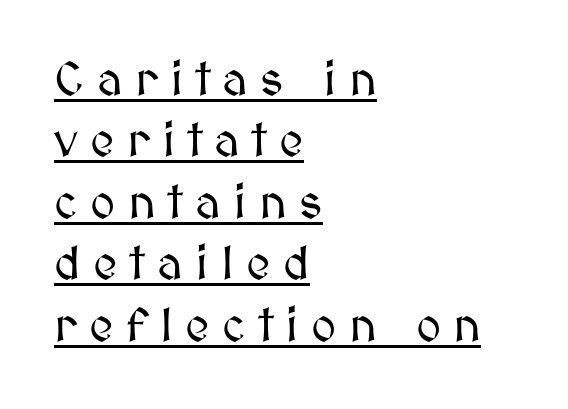
Q: Is the text italic (slanted)? A: No, it is upright.
Q: Is the text underlined? A: Yes.
Q: How is the paragraph aligned? A: Left-aligned.
Q: Is the spacing between letters normal or unusually wide? A: Unusually wide.
Q: Is the spacing between lines tight, normal or loose? A: Normal.
Q: Width (condensed, normal, or wide)? A: Normal.
Q: Stroke contrast? A: Medium.
Q: x-height? A: Medium.
Q: Monospaced? A: No.
